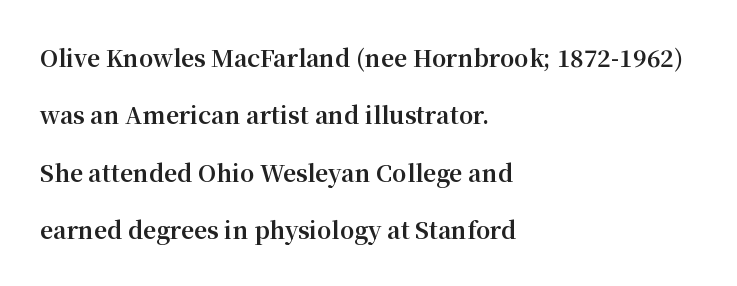
The line texture is even and compact thanks to regular tracking. The space directly below the letters is spotless. Bold? Absolutely — the strokes are thick and heavy. The typography opts for an upright posture over an oblique one. Compared with typical paragraphs, the rows here are farther apart. A student would call this left alignment; a typographer would say flush left, rag right.
